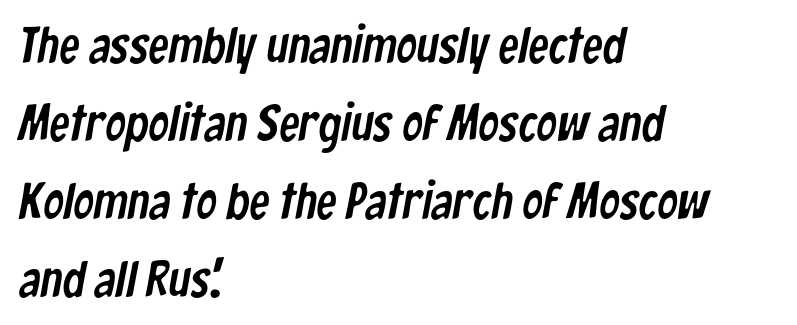
The image shows 51 px condensed sans-serif type; set left-aligned, normal line spacing (1.53x), normal letter spacing, not underlined; low stroke contrast and a medium x-height.
